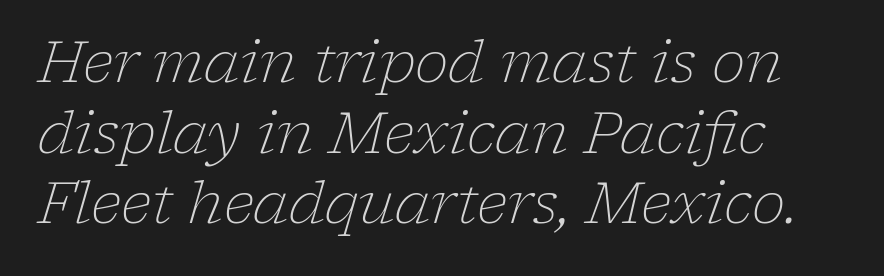
The image shows 57 px light serif type, italic (leaning right); set line spacing 1.24x, normal letter spacing, not underlined; low stroke contrast and a medium x-height.
